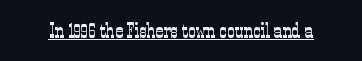
Q: Is the text bold? A: No.
Q: Is the text italic (slanted)? A: No, it is upright.
Q: Is the text underlined? A: Yes.
Q: Is the spacing between letters normal or unusually wide? A: Normal.
